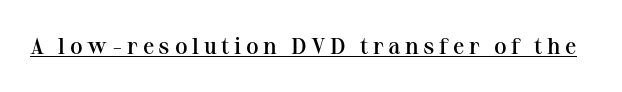
Ordinary non-slanted type is in use. The face used here appears with an underline applied. On the weight axis this lands at semibold, roughly 600. These lines have a slow, spaced-out rhythm from letter to letter.
